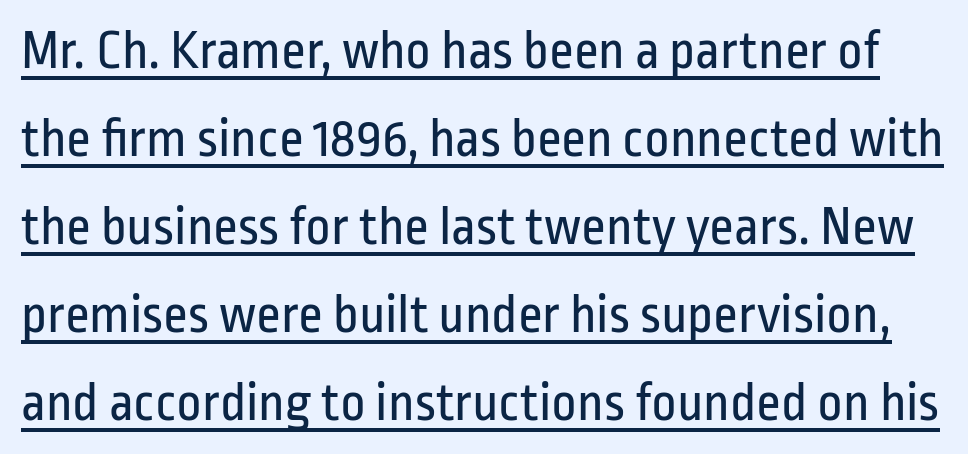
The specimen includes a rule beneath the text block's lines. The weight tops out at a normal text grade. Look at the bottom of the vertical strokes: they stop flat, with no serifs. The face used here is proportionally spaced, like ordinary book or web type. Standard letterfit; no display-style spreading of the glyphs. Style check: upright.
